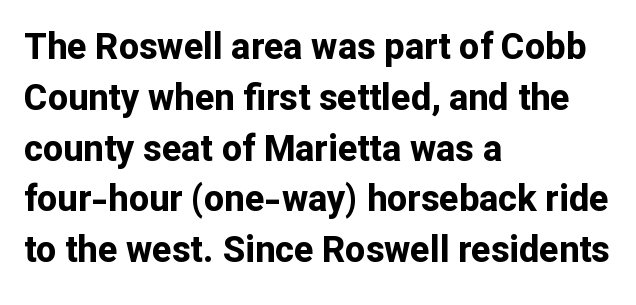
Look at the bottom of the vertical strokes: they stop flat, with no serifs. Rendered with straight, roman letterforms. The gap between lines stays unmarked. What weight is shown? A full bold with thick strokes. Summary of vertical rhythm: regular, with standard interline spacing. Spacing verdict: proportional, widths tailored to each character.
